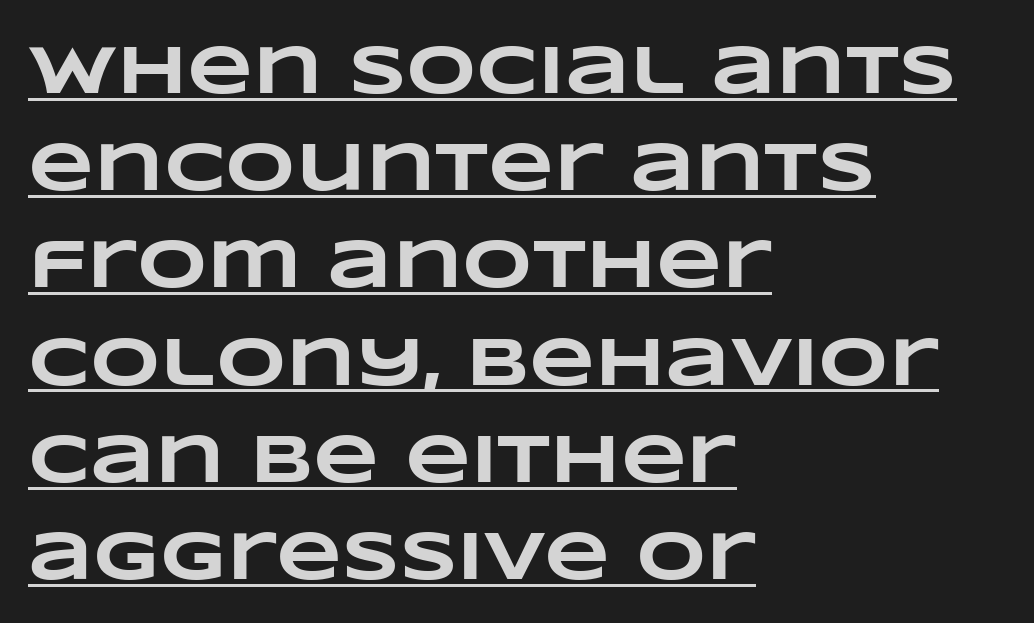
{"bold": "yes", "weight": "heavy", "width": "wide", "stroke_contrast": "low", "x_height": "large", "monospaced": "no", "underline": "yes", "align": "left", "line_spacing": "normal", "line_spacing_ratio": 1.43, "letter_spacing": "normal", "letter_spacing_em": 0.0, "glyph_px": 68}
